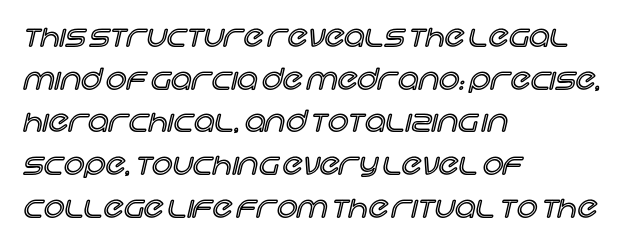
{"width": "normal", "x_height": "large", "monospaced": "no", "underline": "no", "align": "left", "line_spacing": "normal", "line_spacing_ratio": 1.47, "letter_spacing": "normal", "letter_spacing_em": 0.0, "glyph_px": 29}
